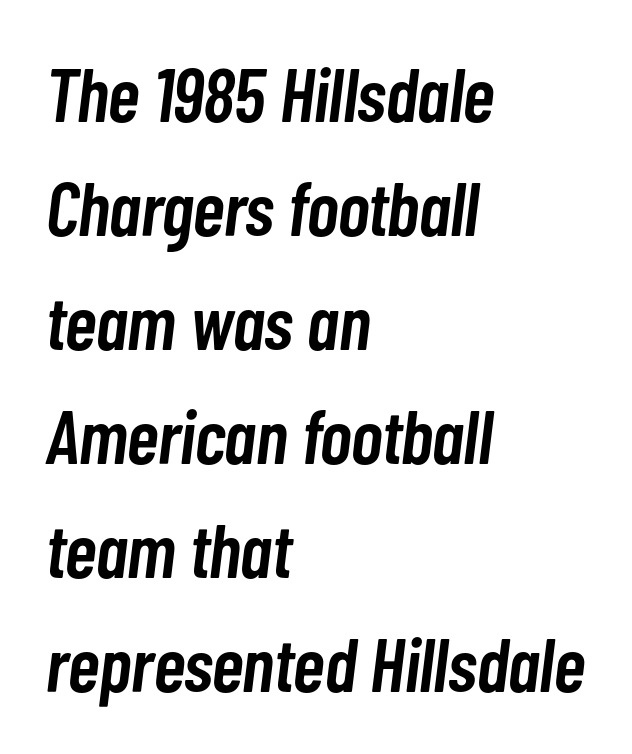
The horizontal fit of the characters is conventional and even. Typeset ragged right — the left edge is the straight one. Character widths vary here, with narrow letters taking less room than wide ones. Summary of vertical rhythm: regular, with standard interline spacing.
